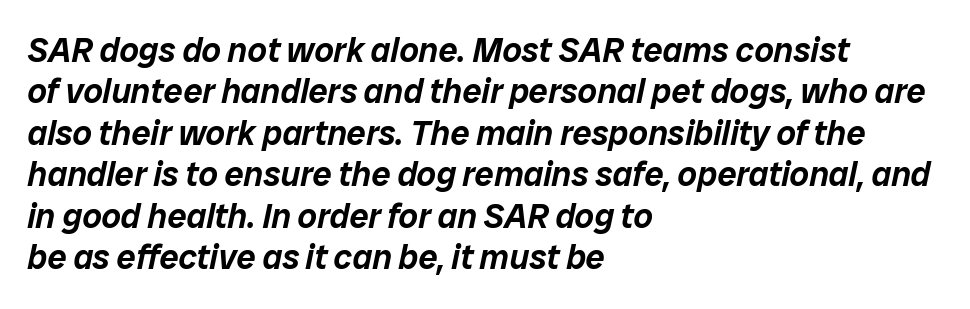
The image shows 34 px text type, italic (leaning right); set left-aligned, line spacing 1.22x, normal letter spacing, not underlined; low stroke contrast and a medium x-height.
